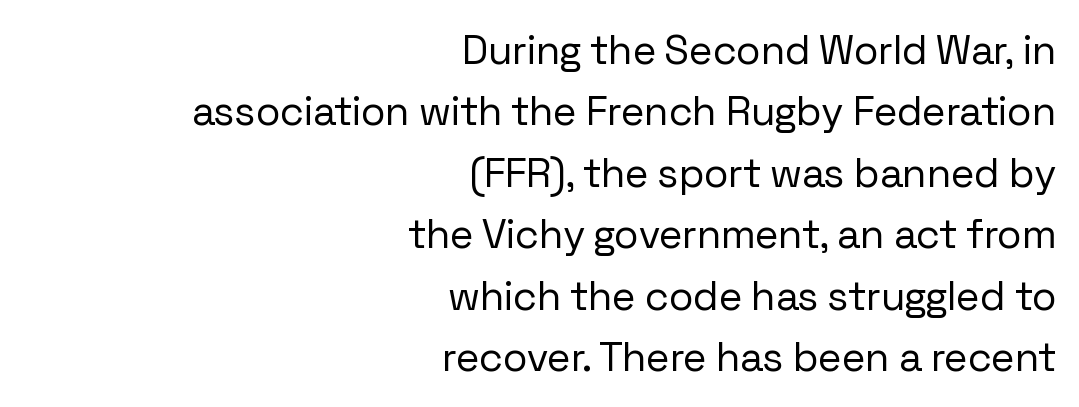
Italic: no, the glyphs are upright roman. What stands out about the letter spacing? Nothing — it is the standard amount. Successive baselines arrive at the customary interval. The glyphs are unaccompanied by any horizontal stroke below them. The rendering anchors every line to the right-hand side. Think of a printed novel: that variable character pitch is what you see here.
